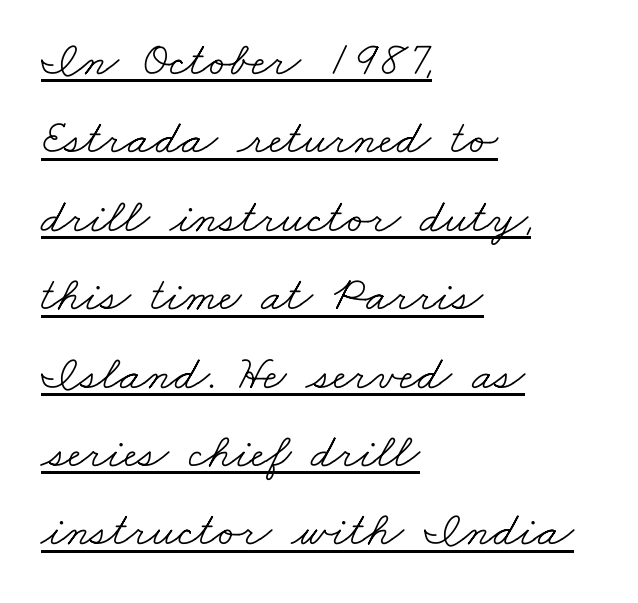
Q: Is the text bold? A: No.
Q: Is the typeface a serif or a sans-serif typeface? A: Serif.
Q: Is the text underlined? A: Yes.
Q: How is the paragraph aligned? A: Left-aligned.
Q: Is the spacing between letters normal or unusually wide? A: Normal.
Q: Is the spacing between lines tight, normal or loose? A: Normal.
Q: Width (condensed, normal, or wide)? A: Wide.
Q: Stroke contrast? A: Low.
Q: x-height? A: Small.
Q: Monospaced? A: No.
